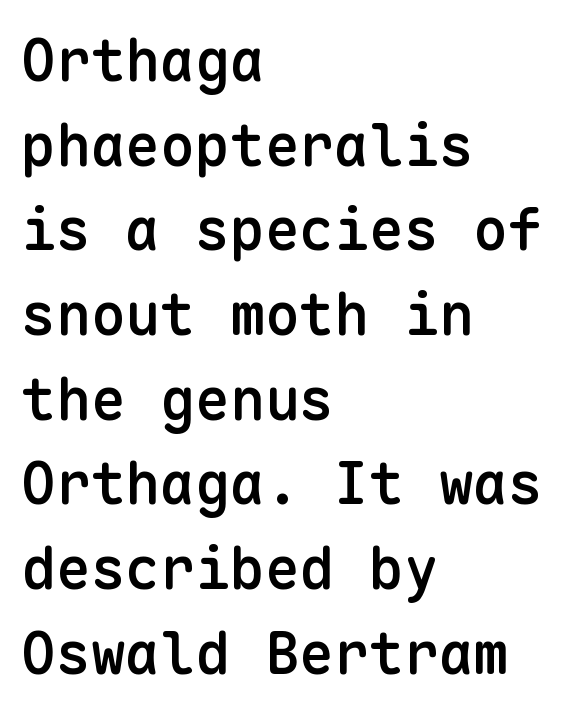
{"serif": "no", "italic": "no", "bold": "semi", "weight": "semibold", "width": "normal", "stroke_contrast": "low", "x_height": "medium", "monospaced": "yes", "underline": "no", "align": "left", "line_spacing": "normal", "line_spacing_ratio": 1.46, "letter_spacing": "normal", "letter_spacing_em": 0.0, "glyph_px": 58}
